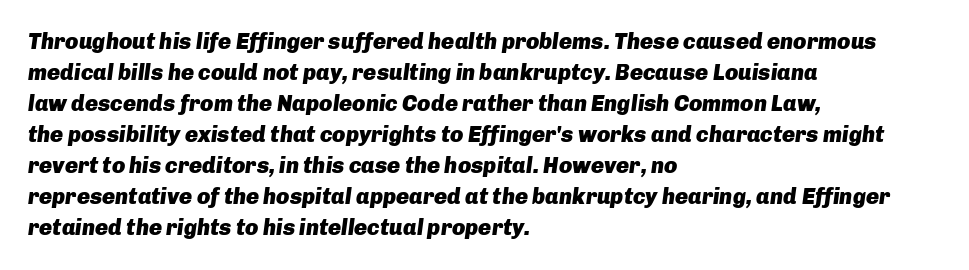
Horizontal alignment here is leftward, the default for most running prose. Observe the lean: these are italic letterforms. The space beneath each line is pristine and unruled. This sample keeps an unexceptional amount of space between lines. Caption: standard tracking, unaltered. The typesetting leans heavy: a genuine bold.
